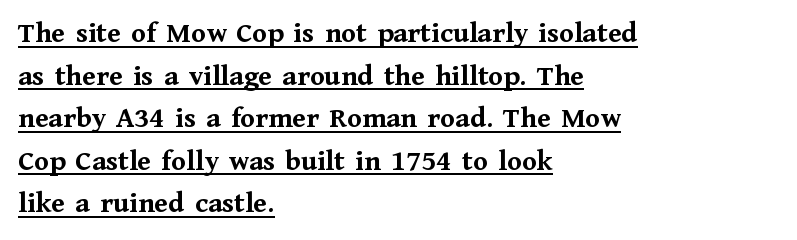
The image shows 30 px semibold serif type, upright; set left-aligned, normal line spacing (1.42x), normal letter spacing, underlined; medium stroke contrast and a medium x-height.
